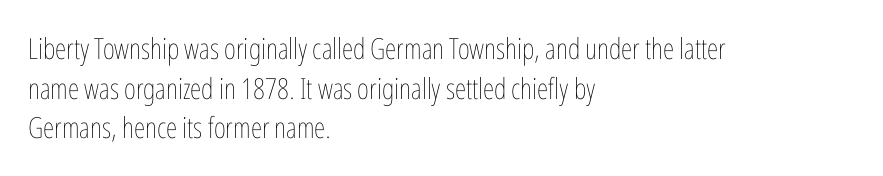
The rendering uses natural spacing where letterforms have individual widths. How would I describe the line gaps? Plain and ordinary. Caption: face not bold, strokes unweighted. This is the regular roman posture of the typeface.
